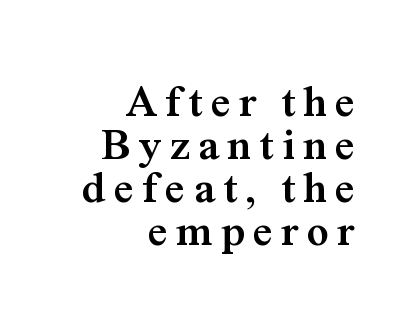
The image shows 44 px semibold serif type, upright; set right-aligned, tight line spacing (0.98x), not underlined; medium stroke contrast and a medium x-height.
